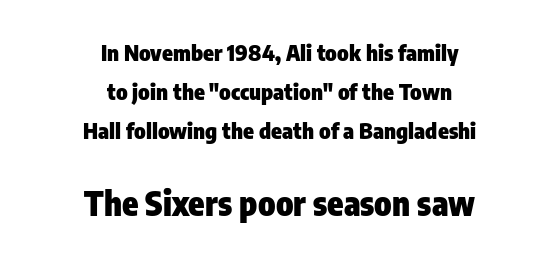
Q: Is the text bold? A: Yes.
Q: Is the text italic (slanted)? A: No, it is upright.
Q: Is the typeface a serif or a sans-serif typeface? A: Sans-serif.
Q: Is the text underlined? A: No.
Q: How is the paragraph aligned? A: Centered.
Q: Is the spacing between letters normal or unusually wide? A: Normal.
Q: Which block of text is set in a larger size, the first (top) or the second (bottom)? A: The second (bottom) one.
Q: Width (condensed, normal, or wide)? A: Condensed.
Q: Stroke contrast? A: Low.
Q: x-height? A: Medium.
Q: Monospaced? A: No.
